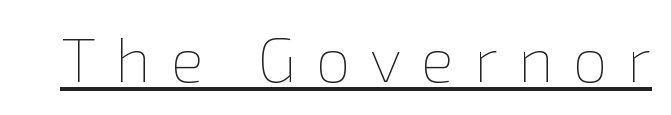
Glyph-to-glyph distance is far greater than everyday printed text. Do the characters align in a grid? No, the font is proportional. Compared with a typical body face, this is equally light or lighter still. Does the lettering tilt? It doesn't — this is upright. Underlined type.
